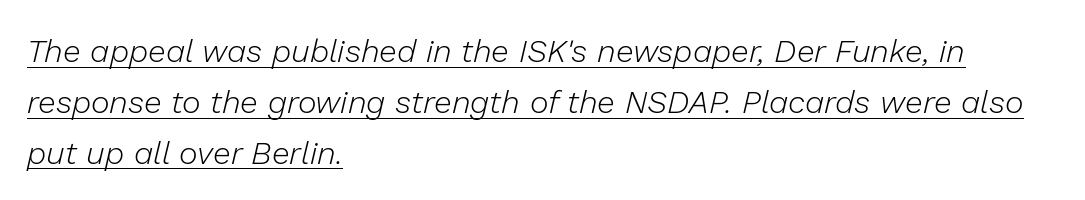
{"italic": "yes", "lean": "right", "slant_degrees": 13, "bold": "no", "weight": "light", "width": "normal", "stroke_contrast": "low", "x_height": "medium", "monospaced": "no", "underline": "yes", "align": "left", "line_spacing": "normal", "line_spacing_ratio": 1.59, "letter_spacing": "normal", "letter_spacing_em": 0.0, "glyph_px": 32}
